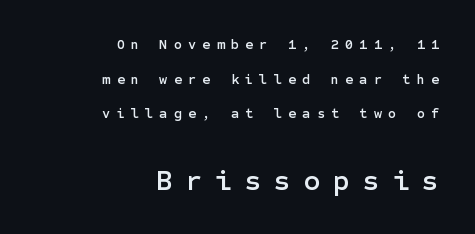
The image shows 29 px sans-serif type, upright; set right-aligned, loose line spacing (2.47x), unusually wide letter spacing (+0.44 em), not underlined; the second (bottom) block is 2.07x larger; low stroke contrast and a medium x-height.
